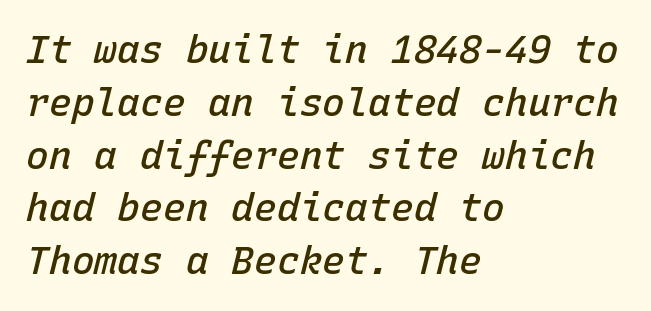
Q: Is the text bold? A: Semi-bold.
Q: Is the text italic (slanted)? A: Yes, it leans right by about 15 degrees.
Q: Is the text underlined? A: No.
Q: How is the paragraph aligned? A: Left-aligned.
Q: Is the spacing between letters normal or unusually wide? A: Normal.
Q: Is the spacing between lines tight, normal or loose? A: Normal.
Q: Width (condensed, normal, or wide)? A: Normal.
Q: Stroke contrast? A: Low.
Q: x-height? A: Medium.
Q: Monospaced? A: Yes.
